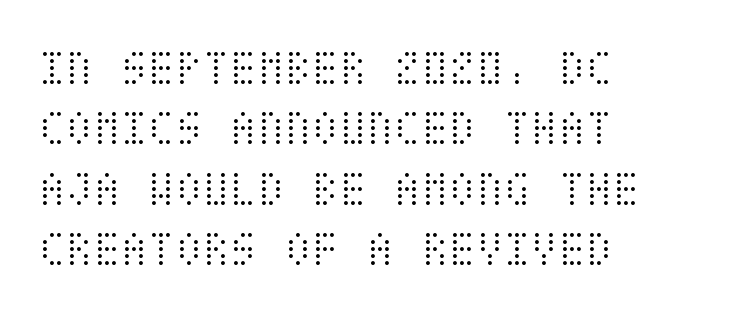
The image shows 50 px light, condensed type, upright; set left-aligned, line spacing 1.21x, normal letter spacing, not underlined; medium stroke contrast and a large x-height.
